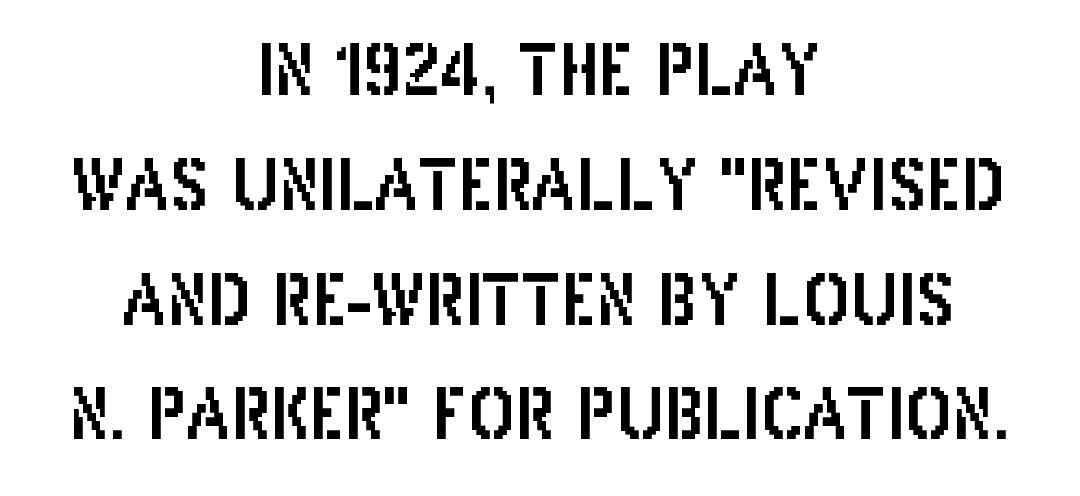
The image shows 70 px condensed sans-serif type, upright; set centered, normal line spacing (1.64x), normal letter spacing, not underlined; low stroke contrast and a large x-height.
